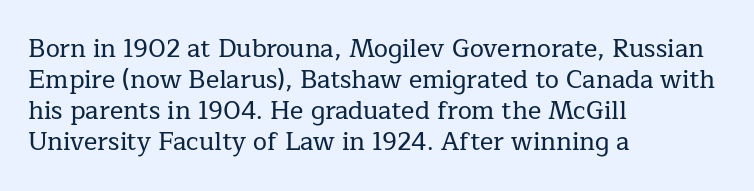
Clear beneath every line of the passage. Is the block centered? No — it sits flush against the left margin. Observe the ordinary spacing: letters are neighbours, not strangers. The letters stand upright; this is a roman face.
